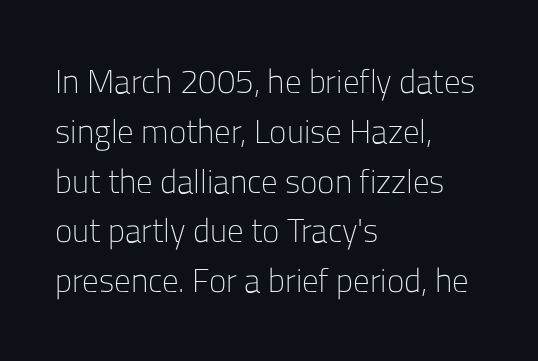
Just letters on the line, the space beneath them empty. Left-aligned paragraph, ragged on the right. No italicization has been applied; the sample stays upright. This sample uses a sans-serif face. Heaviness? Minimal to ordinary, like unemphasized prose.
